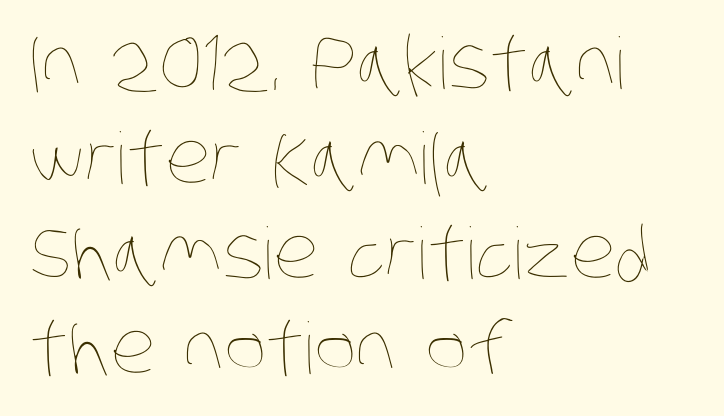
Q: Is the text bold? A: No.
Q: Is the text underlined? A: No.
Q: How is the paragraph aligned? A: Left-aligned.
Q: Is the spacing between letters normal or unusually wide? A: Normal.
Q: Is the spacing between lines tight, normal or loose? A: Normal.
Q: Width (condensed, normal, or wide)? A: Condensed.
Q: Stroke contrast? A: Low.
Q: x-height? A: Large.
Q: Monospaced? A: No.
